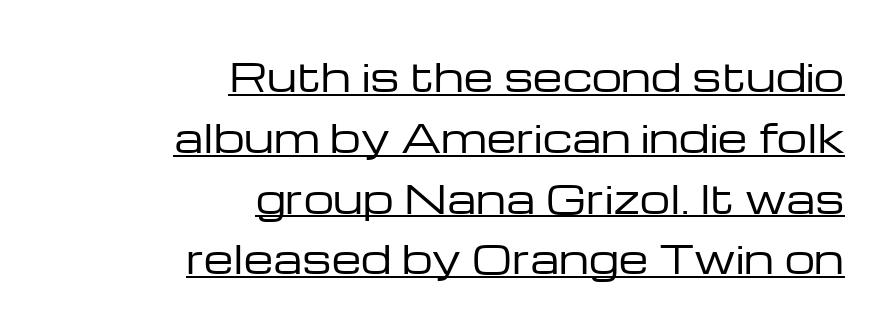
The image shows 38 px regular-weight, wide sans-serif type, upright; set right-aligned, normal line spacing (1.6x), normal letter spacing, underlined; low stroke contrast and a medium x-height.
